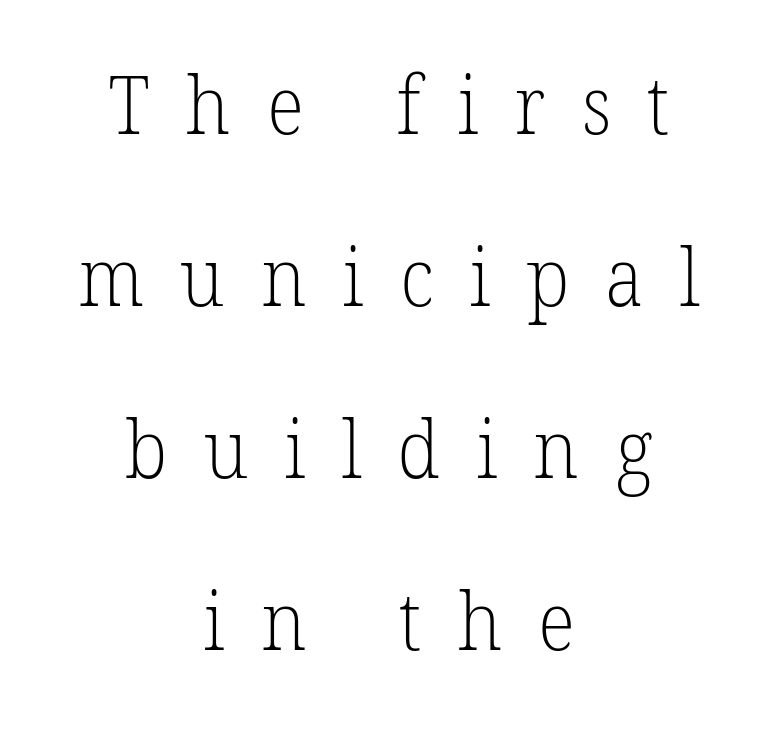
The image shows 80 px light serif type; set centered, loose line spacing (2.15x), unusually wide letter spacing (+0.45 em), not underlined; low stroke contrast and a medium x-height.
